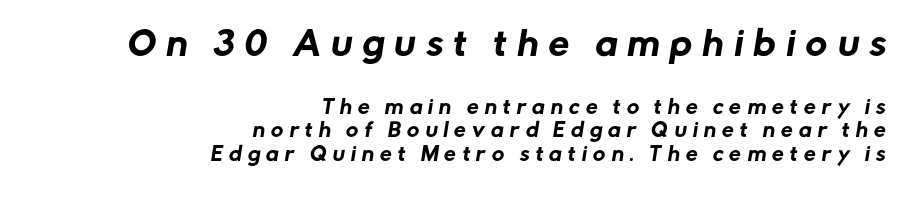
The image shows 33 px sans-serif type; set right-aligned, normal line spacing (1.25x), unusually wide letter spacing (+0.32 em), not underlined; the first (top) block is 1.74x larger; low stroke contrast and a medium x-height.
